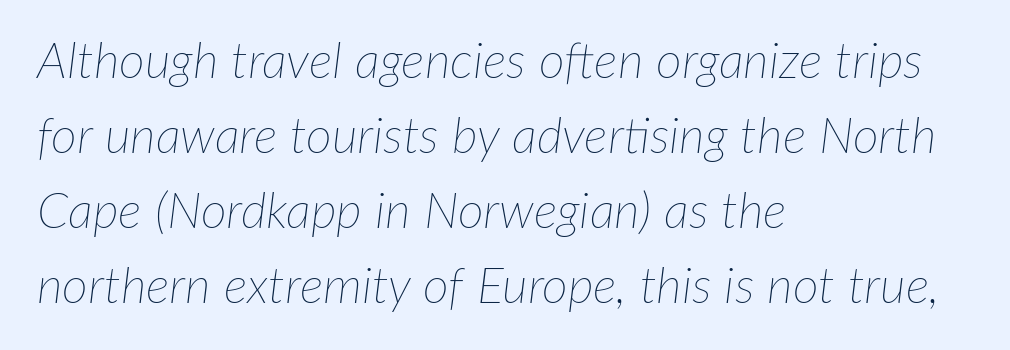
The image shows 50 px thin type, italic (leaning right); set left-aligned, normal line spacing (1.5x), normal letter spacing, not underlined; low stroke contrast and a medium x-height.
